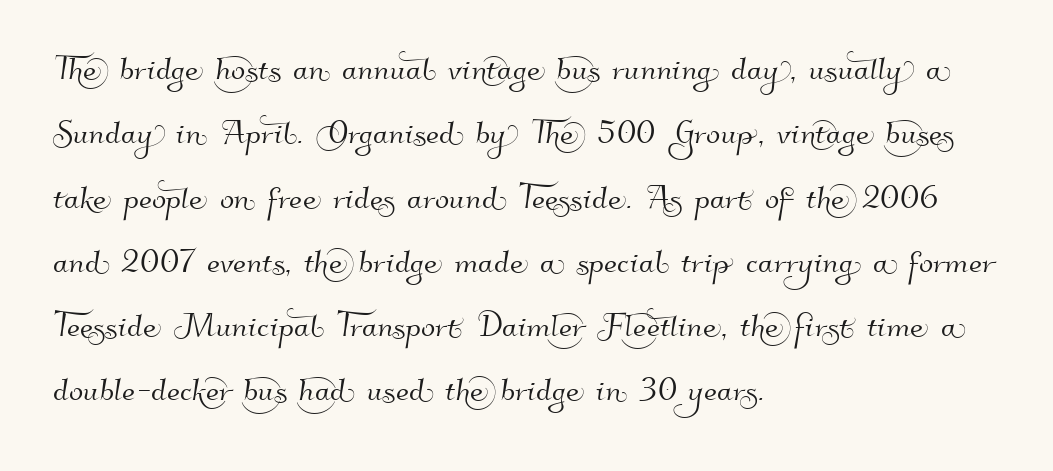
Q: Is the typeface a serif or a sans-serif typeface? A: Sans-serif.
Q: Is the text underlined? A: No.
Q: How is the paragraph aligned? A: Left-aligned.
Q: Is the spacing between letters normal or unusually wide? A: Normal.
Q: Is the spacing between lines tight, normal or loose? A: Normal.
Q: Width (condensed, normal, or wide)? A: Normal.
Q: Stroke contrast? A: High.
Q: x-height? A: Small.
Q: Monospaced? A: No.
